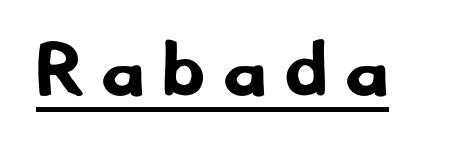
The image shows 75 px bold sans-serif type; set unusually wide letter spacing (+0.23 em), underlined; low stroke contrast and a small x-height.
